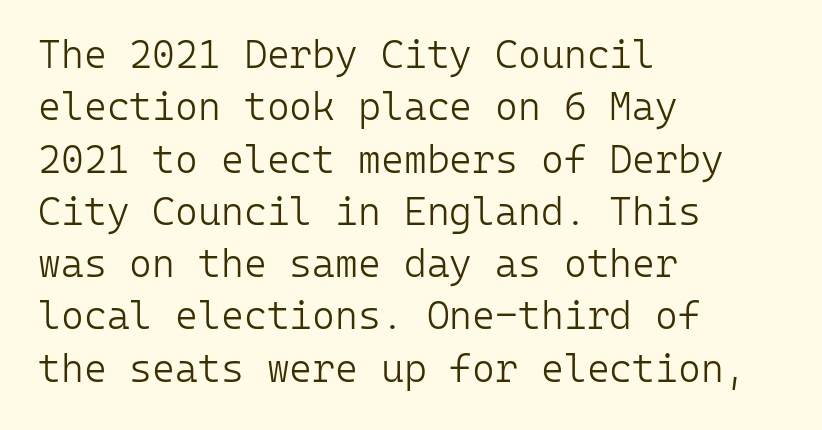
Note the uniform advance width — an 'i' takes as much space as an 'm'. Quick note: underline off. Observe the ordinary spacing: letters are neighbours, not strangers. The passage is arranged the way most books set body copy — flush left. In terms of posture, this sample is upright.
